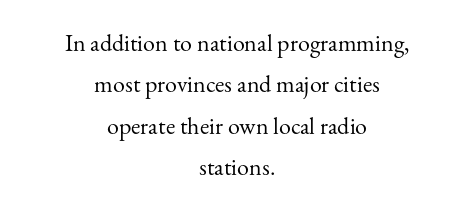
Plain, unruled lines of type. Teacher's note: observe the equal gaps on both sides — that is centered alignment. Here the glyphs are tracked normally, forming tight word shapes. No chunkiness to these letters — they're not bold. The type sits square on the baseline with zero lean.
